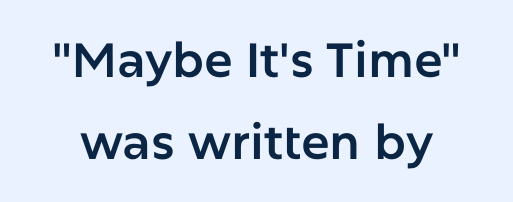
{"serif": "no", "italic": "no", "width": "normal", "stroke_contrast": "low", "x_height": "medium", "monospaced": "no", "underline": "no", "line_spacing": "normal", "line_spacing_ratio": 1.7, "letter_spacing": "normal", "letter_spacing_em": 0.0, "glyph_px": 48}
